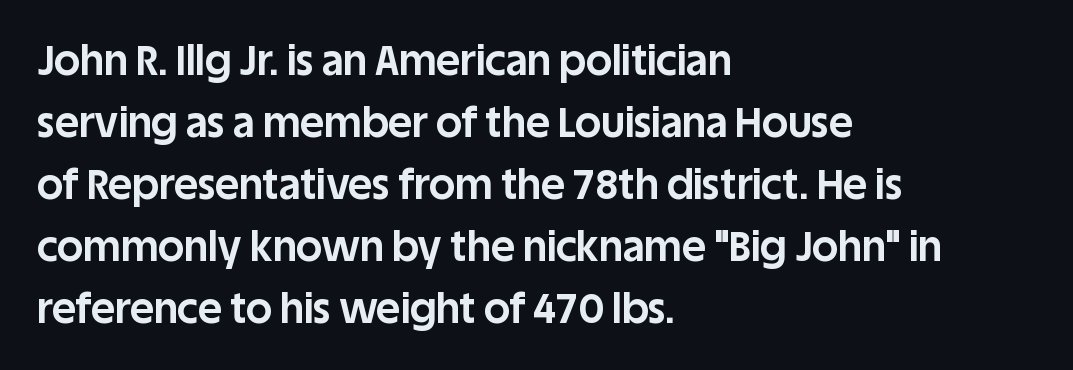
The image shows 41 px bold sans-serif type, upright; set left-aligned, normal line spacing (1.51x), normal letter spacing, not underlined; low stroke contrast and a large x-height.
